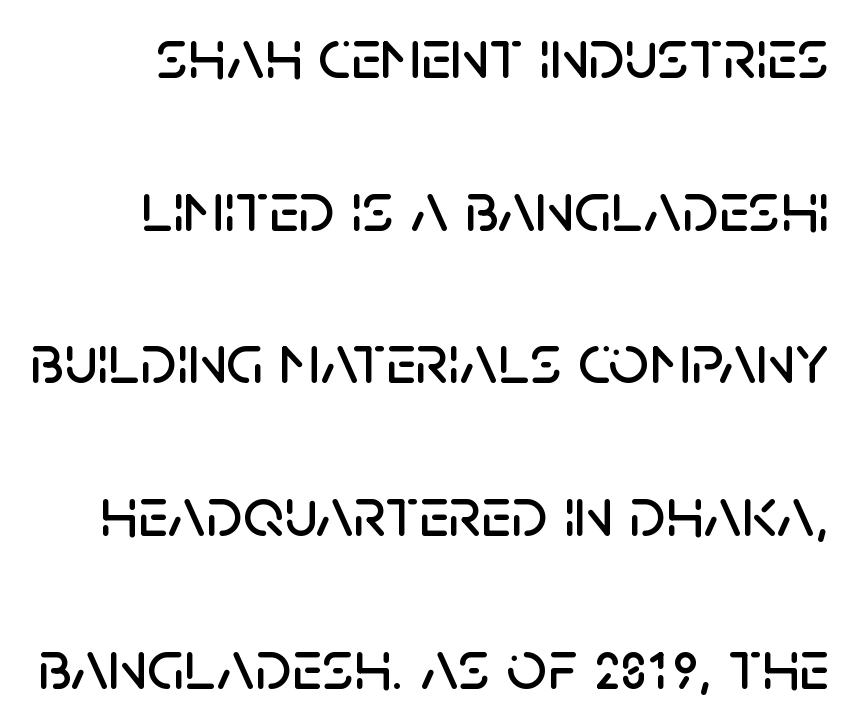
The axis of the letterforms is exactly vertical. You can tell from the bare stems that sans-serif type was used. Casual observation: everything's shoved over to the right. You could not count columns in this text — the font is proportionally spaced.
